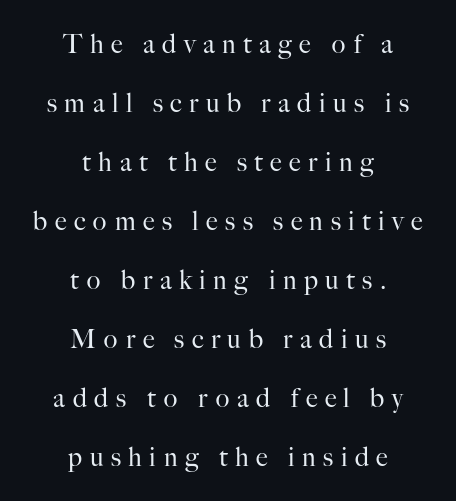
{"italic": "no", "bold": "no", "underline": "no", "align": "center", "line_spacing": "loose", "line_spacing_ratio": 2.27, "letter_spacing": "wide", "letter_spacing_em": 0.29, "glyph_px": 26}
